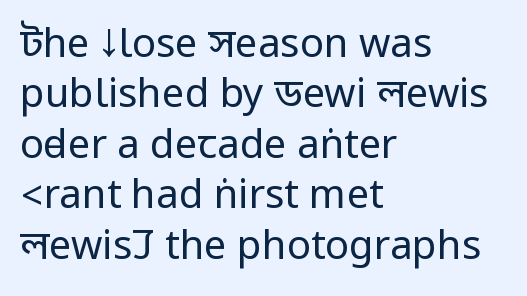
The image shows 40 px regular-weight, condensed sans-serif type, upright; set left-aligned, normal line spacing (1.26x), normal letter spacing, not underlined; low stroke contrast.
